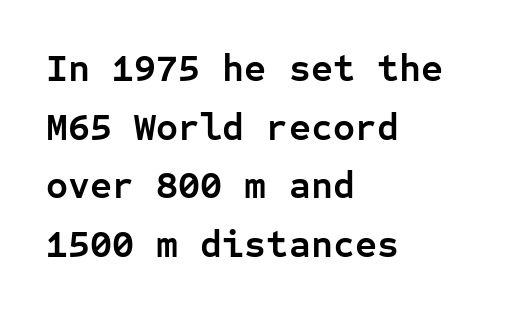
Q: Is the text bold? A: Yes.
Q: Is the text italic (slanted)? A: No, it is upright.
Q: Is the typeface a serif or a sans-serif typeface? A: Sans-serif.
Q: Is the text underlined? A: No.
Q: How is the paragraph aligned? A: Left-aligned.
Q: Is the spacing between letters normal or unusually wide? A: Normal.
Q: Is the spacing between lines tight, normal or loose? A: Normal.
Q: Width (condensed, normal, or wide)? A: Normal.
Q: Stroke contrast? A: Low.
Q: x-height? A: Medium.
Q: Monospaced? A: Yes.
